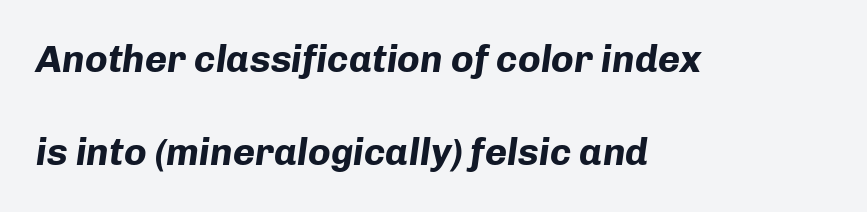
The image shows 38 px bold type, italic (leaning right); set left-aligned, loose line spacing (2.46x), normal letter spacing, not underlined; low stroke contrast and a medium x-height.
